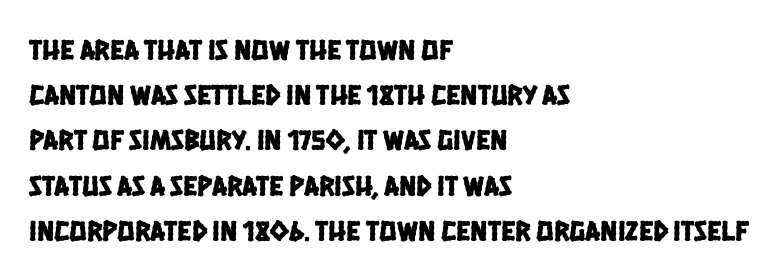
Q: Is the typeface a serif or a sans-serif typeface? A: Sans-serif.
Q: Is the text underlined? A: No.
Q: How is the paragraph aligned? A: Left-aligned.
Q: Is the spacing between letters normal or unusually wide? A: Normal.
Q: Is the spacing between lines tight, normal or loose? A: Normal.
Q: Width (condensed, normal, or wide)? A: Condensed.
Q: Stroke contrast? A: Low.
Q: x-height? A: Large.
Q: Monospaced? A: No.
